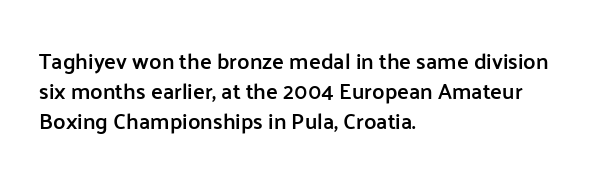
Q: Is the text bold? A: Semi-bold.
Q: Is the text italic (slanted)? A: No, it is upright.
Q: Is the text underlined? A: No.
Q: How is the paragraph aligned? A: Left-aligned.
Q: Is the spacing between letters normal or unusually wide? A: Normal.
Q: Is the spacing between lines tight, normal or loose? A: Normal.
